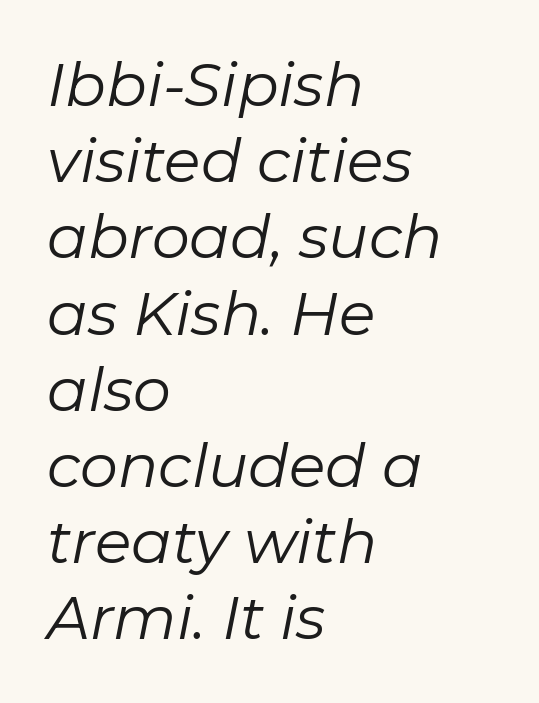
If you measured baseline to baseline, you'd find a middling distance. Line beginnings align vertically; line endings do not. Think of a printed novel: that variable character pitch is what you see here. Notice how the stems are inclined rather than vertical — that's the hallmark of italics.
